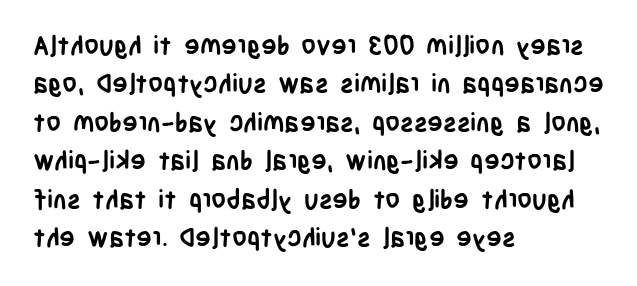
A typesetter would mark this as roman, not italic. Rule under the text: the space is simply empty. Layout note: lines flush left. The designer left line spacing at the default. What weight is shown? A full bold with thick strokes. This sample uses plain, unmodified letter spacing.
